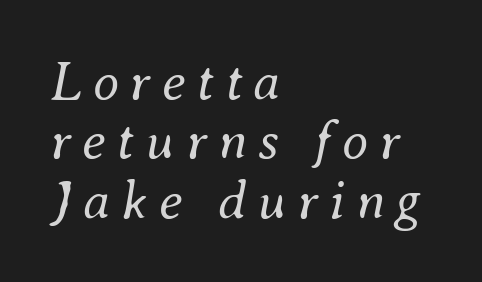
The image shows 54 px regular-weight type, italic (leaning right); set left-aligned, tight line spacing (1.1x), unusually wide letter spacing (+0.2 em), not underlined; medium stroke contrast and a small x-height.
